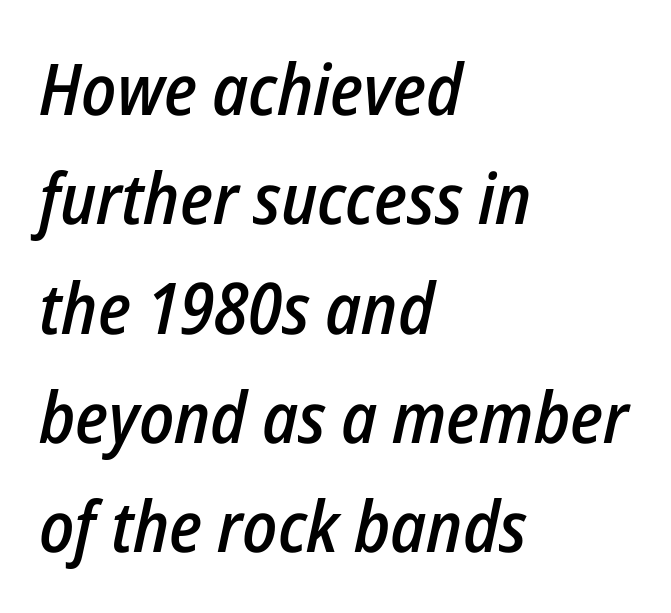
Q: Is the text bold? A: Semi-bold.
Q: Is the text italic (slanted)? A: Yes, it leans right by about 12 degrees.
Q: Is the text underlined? A: No.
Q: How is the paragraph aligned? A: Left-aligned.
Q: Is the spacing between letters normal or unusually wide? A: Normal.
Q: Is the spacing between lines tight, normal or loose? A: Normal.
Q: Width (condensed, normal, or wide)? A: Condensed.
Q: Stroke contrast? A: Low.
Q: x-height? A: Medium.
Q: Monospaced? A: No.
